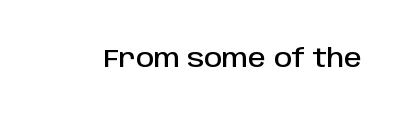
The image shows 25 px text type, upright; set normal letter spacing, not underlined.
